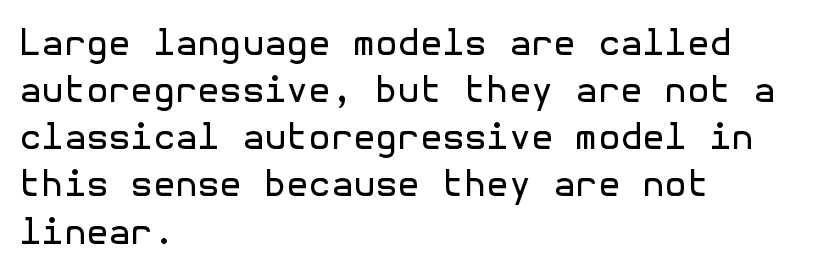
The string is rendered with underlining switched off. The type is set solid horizontally, with unmodified tracking. Tall strokes in this sample are plumb rather than angled. The line-height multiplier appears to be the usual default. Nothing sits at the stroke ends, so this counts as sans-serif.
